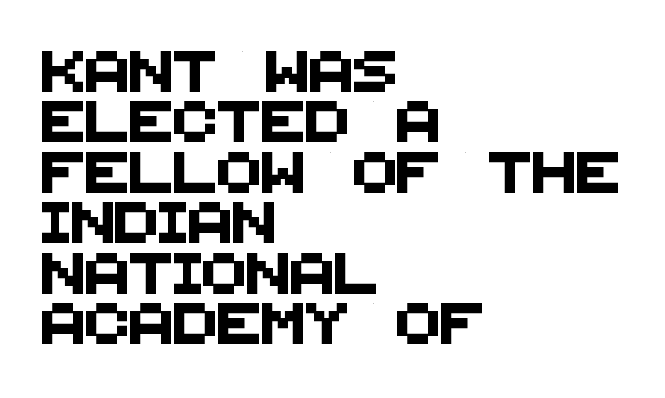
Q: Is the typeface a serif or a sans-serif typeface? A: Sans-serif.
Q: Is the text underlined? A: No.
Q: How is the paragraph aligned? A: Left-aligned.
Q: Is the spacing between letters normal or unusually wide? A: Normal.
Q: Width (condensed, normal, or wide)? A: Normal.
Q: Stroke contrast? A: Medium.
Q: x-height? A: Large.
Q: Monospaced? A: No.
